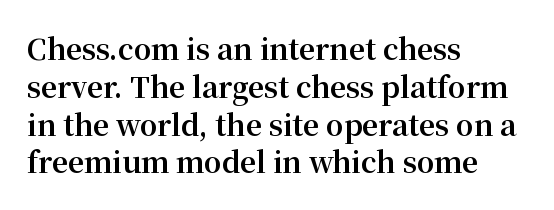
Descender tails drop into unmarked territory. Regarding leading, the lines here are spaced in the standard way. Is there any slant? The stems are plumb. Each letter's strokes conclude with small projecting serifs. Varying glyph widths throughout — classic text-font behaviour. A student would call this left alignment; a typographer would say flush left, rag right.
